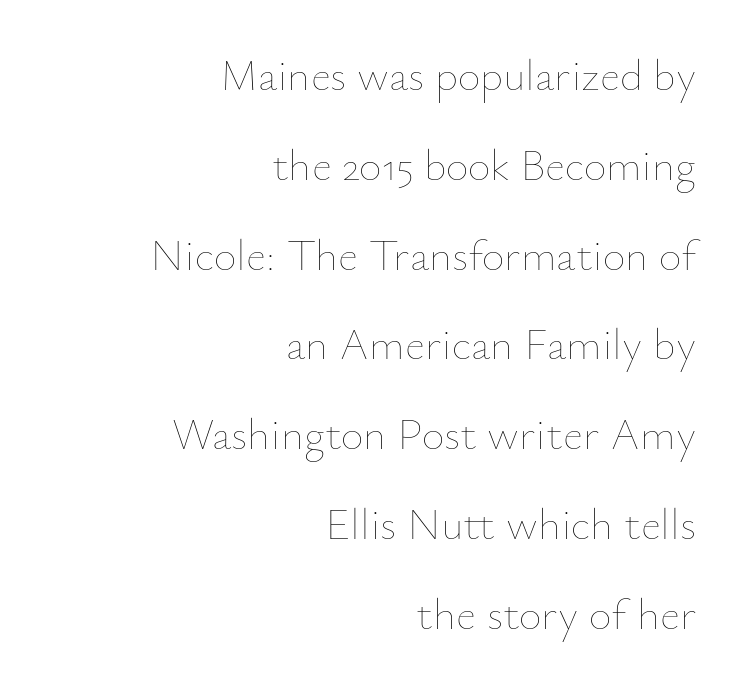
Short note: letters normally spaced. These glyphs show unthickened strokes, regular width or finer. Rows of type keep a wide berth in the vertical direction. The words here are not underlined. The type sits square on the baseline with zero lean. Looks like regular typesetting: each glyph gets only the width it needs.
